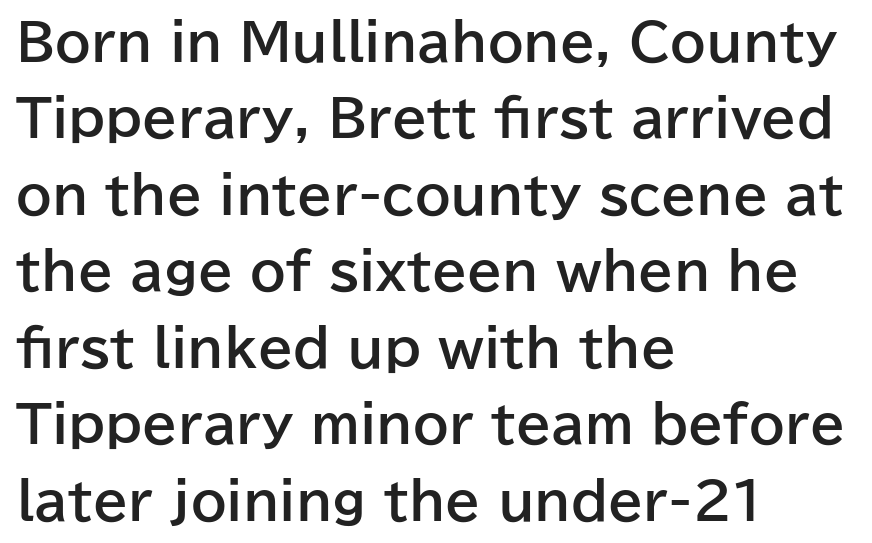
Quick note: not italic, upright. Think of a printed novel: that variable character pitch is what you see here. Rule under the text: the space is simply empty. How would I describe the line gaps? Plain and ordinary.
